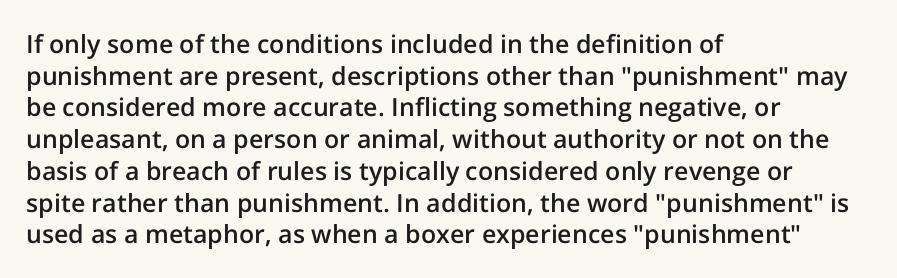
{"italic": "no", "bold": "semi", "underline": "no", "align": "left", "line_spacing": "normal", "line_spacing_ratio": 1.27, "letter_spacing": "normal", "letter_spacing_em": 0.0, "glyph_px": 25}
